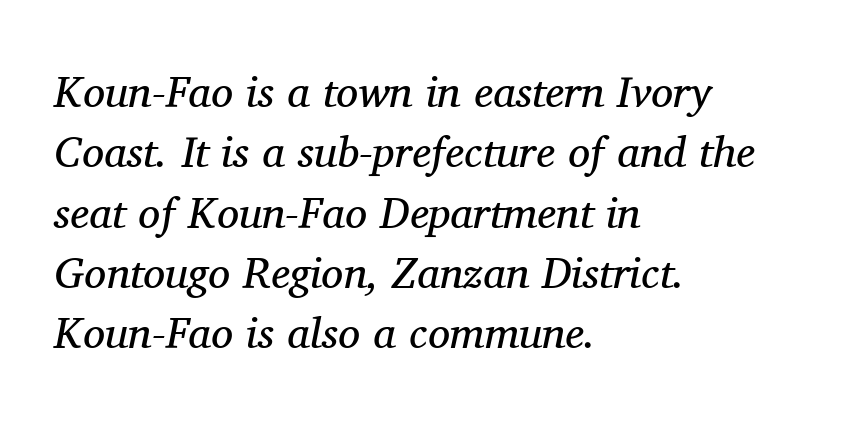
The rendering shows small feet on the letterforms — a serif design. Would a proofreader flag this as italicized? Yes. The typesetter chose a ragged-right arrangement here. The passage shown is typed in a proportional face where columns would drift. The type is set solid horizontally, with unmodified tracking.
